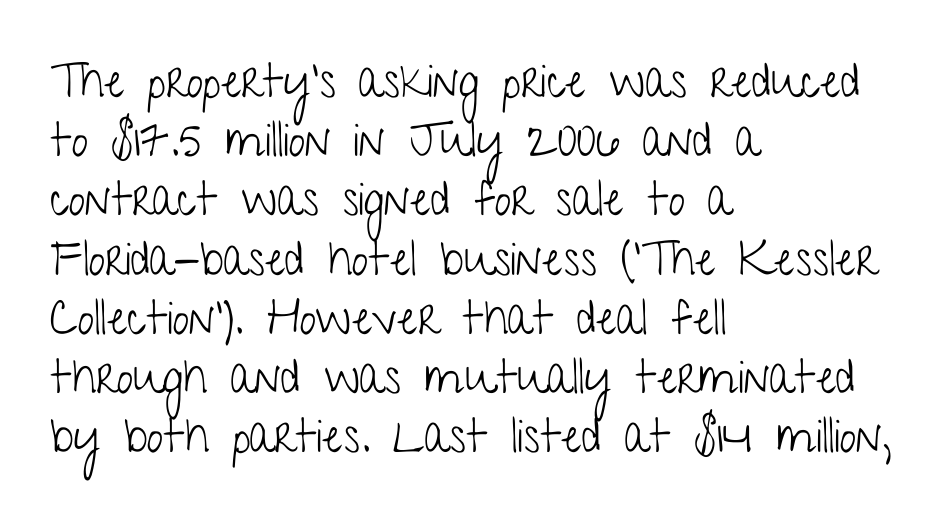
Tracking value appears to be zero — textbook default spacing. Stroke thickness stays within the range of a standard reading face or lighter. Designer's note — italics off, roman on. Each row of text sits above clean, open space. The passage shown is typed in a proportional face where columns would drift. Horizontal alignment here is leftward, the default for most running prose.
